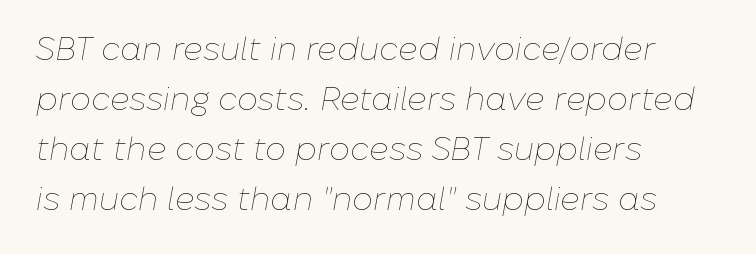
The image shows 33 px thin type, italic (leaning right); set left-aligned, normal line spacing (1.52x), normal letter spacing, not underlined; low stroke contrast and a medium x-height.
